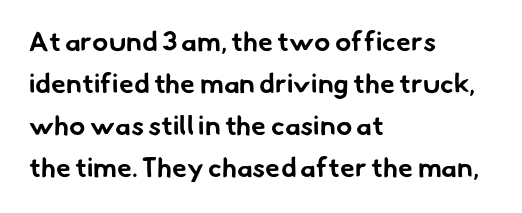
The image shows 27 px bold type; set left-aligned, normal line spacing (1.56x), normal letter spacing, not underlined.
